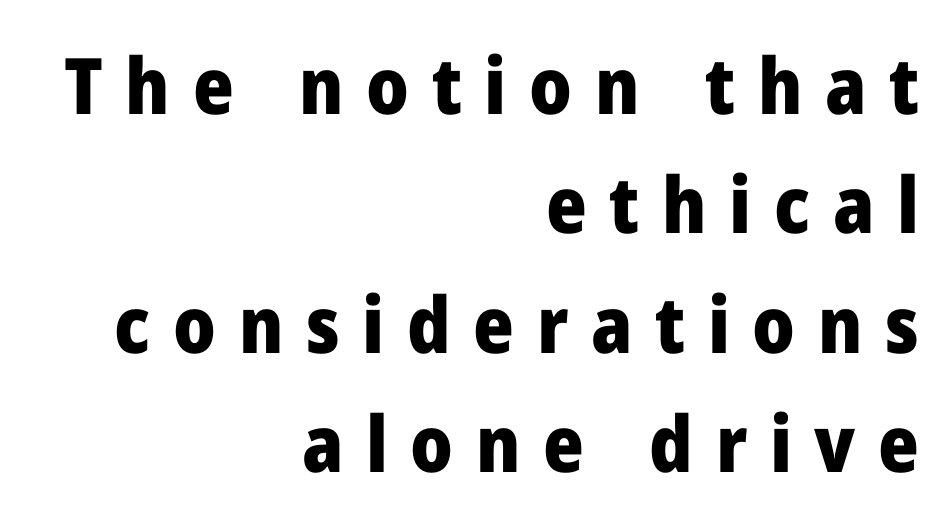
The image shows 78 px heavy sans-serif type, upright; set right-aligned, normal line spacing (1.53x), unusually wide letter spacing (+0.29 em), not underlined; low stroke contrast and a medium x-height.
